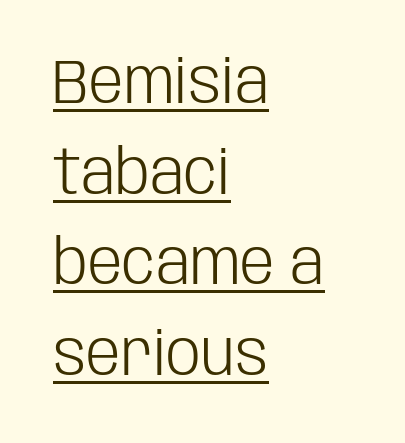
The image shows 62 px light, condensed sans-serif type, upright; set left-aligned, normal line spacing (1.46x), normal letter spacing, underlined; low stroke contrast and a large x-height.
